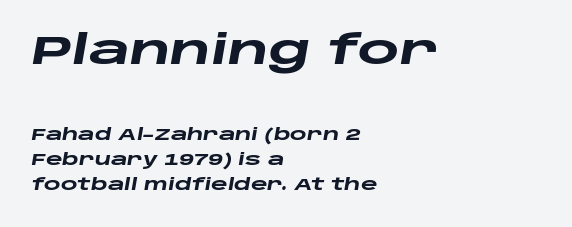
What weight is shown? A full bold with thick strokes. The typography opts for an oblique posture over an upright one. A student would notice the top passage is typeset larger than what follows. Think of a printed novel: that variable character pitch is what you see here. The passage is arranged the way most books set body copy — flush left.
